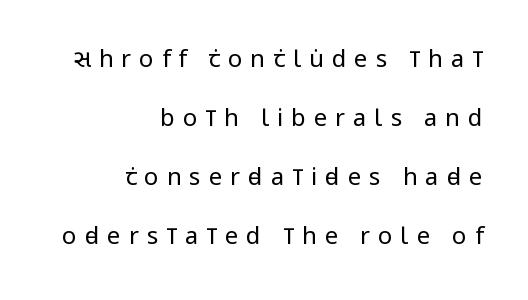
Q: Is the text bold? A: No.
Q: Is the text italic (slanted)? A: No, it is upright.
Q: Is the text underlined? A: No.
Q: How is the paragraph aligned? A: Right-aligned.
Q: Is the spacing between letters normal or unusually wide? A: Unusually wide.
Q: Is the spacing between lines tight, normal or loose? A: Loose.
